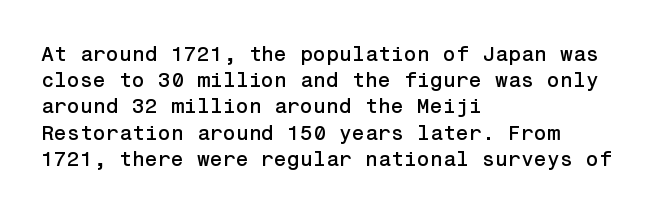
{"italic": "no", "underline": "no", "align": "left", "line_spacing": "normal", "line_spacing_ratio": 1.25, "letter_spacing": "normal", "letter_spacing_em": 0.0, "glyph_px": 21}
